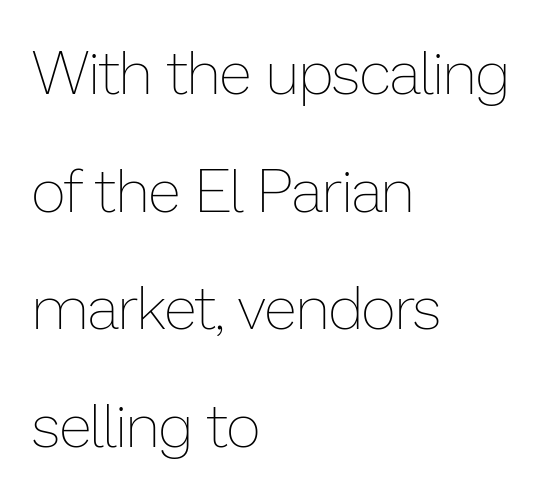
Bold? No — there's no thickening of the strokes. The face used here is proportionally spaced, like ordinary book or web type. The words here are not underlined. This rendering uses left alignment, leaving the right contour irregular.
